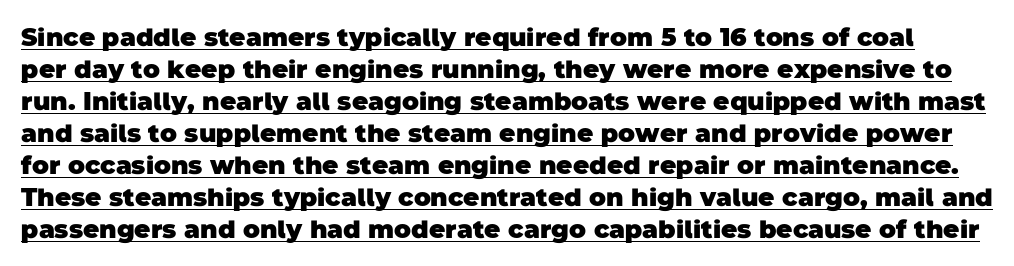
Q: Is the text bold? A: Yes.
Q: Is the text underlined? A: Yes.
Q: Is the spacing between letters normal or unusually wide? A: Normal.
Q: Is the spacing between lines tight, normal or loose? A: Normal.
